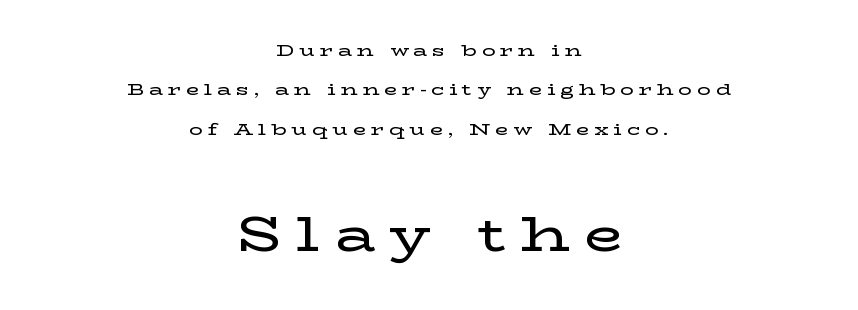
Q: Is the text italic (slanted)? A: No, it is upright.
Q: Is the typeface a serif or a sans-serif typeface? A: Serif.
Q: Is the text underlined? A: No.
Q: How is the paragraph aligned? A: Centered.
Q: Is the spacing between letters normal or unusually wide? A: Unusually wide.
Q: Is the spacing between lines tight, normal or loose? A: Loose.
Q: Which block of text is set in a larger size, the first (top) or the second (bottom)? A: The second (bottom) one.
Q: Width (condensed, normal, or wide)? A: Wide.
Q: Stroke contrast? A: Low.
Q: x-height? A: Medium.
Q: Monospaced? A: No.
